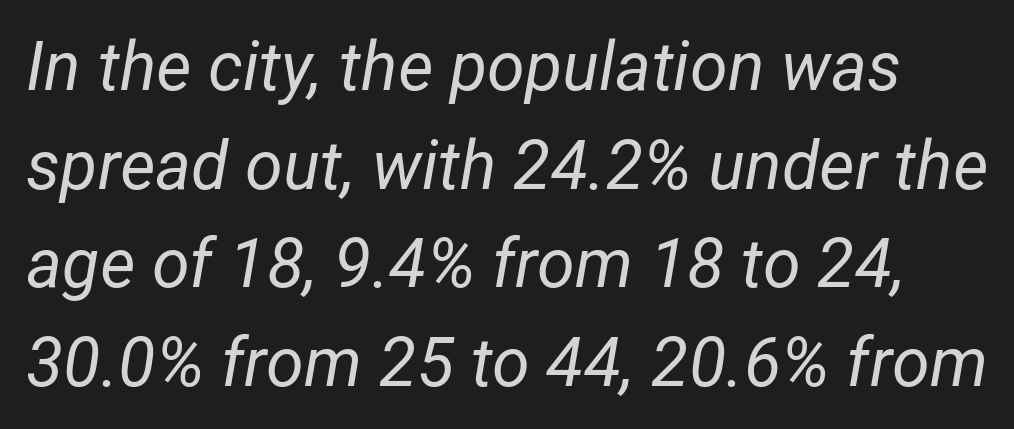
Q: Is the text bold? A: No.
Q: Is the text italic (slanted)? A: Yes, it leans right by about 12 degrees.
Q: Is the text underlined? A: No.
Q: Is the spacing between letters normal or unusually wide? A: Normal.
Q: Is the spacing between lines tight, normal or loose? A: Normal.
Q: Width (condensed, normal, or wide)? A: Normal.
Q: Stroke contrast? A: Low.
Q: x-height? A: Medium.
Q: Monospaced? A: No.
